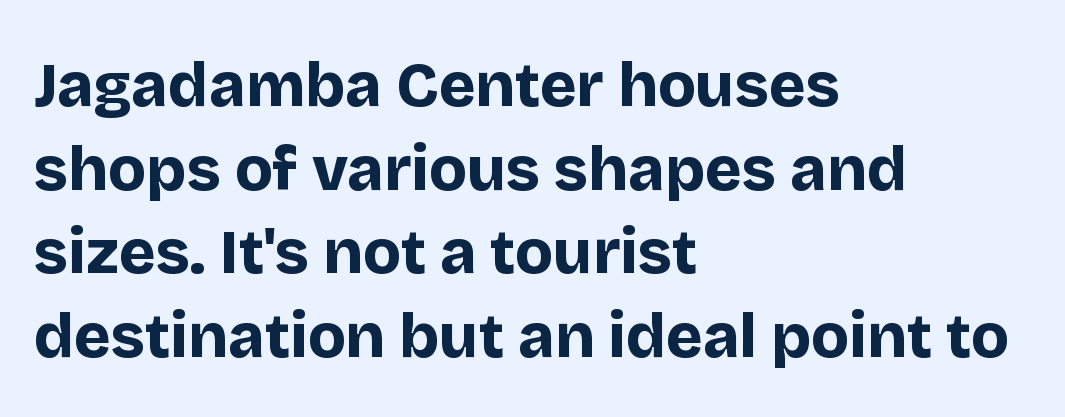
The image shows 62 px bold sans-serif type, upright; set left-aligned, normal line spacing (1.35x), normal letter spacing, not underlined; low stroke contrast and a large x-height.
